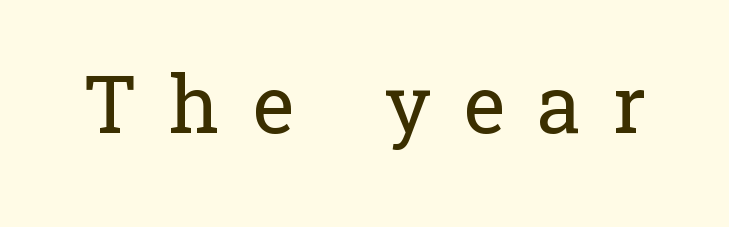
The image shows 79 px regular-weight serif type, upright; set unusually wide letter spacing (+0.41 em), not underlined; low stroke contrast and a medium x-height.
